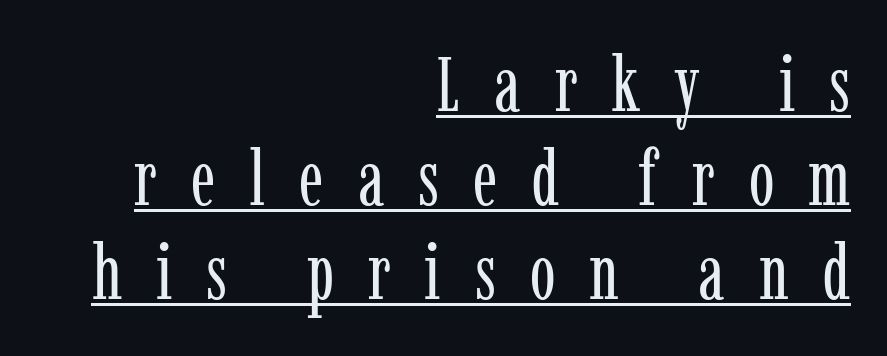
On a weight scale, this lands at 450 or below. Does a line run under the words? Yes, clearly. Serif or sans? Serif — the stroke terminals have little feet. Letter spacing: wide.
